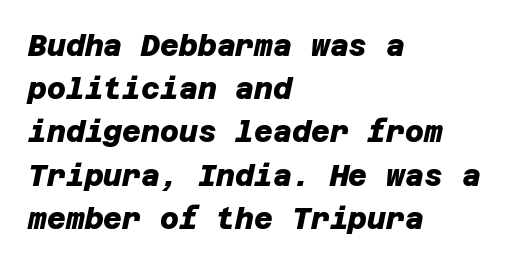
{"serif": "no", "bold": "yes", "weight": "heavy", "width": "normal", "stroke_contrast": "low", "x_height": "large", "underline": "no", "align": "left", "line_spacing": "normal", "line_spacing_ratio": 1.49, "letter_spacing": "normal", "letter_spacing_em": 0.0, "glyph_px": 29}
